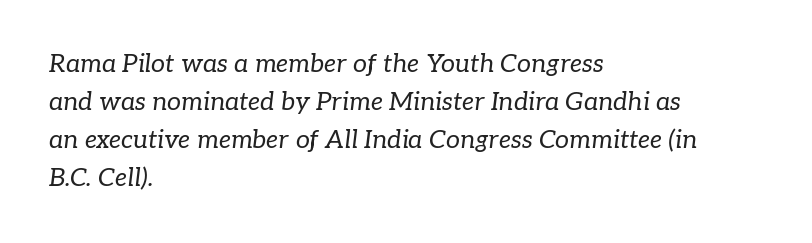
Q: Is the text bold? A: No.
Q: Is the text italic (slanted)? A: Yes, it leans right by about 7 degrees.
Q: Is the text underlined? A: No.
Q: How is the paragraph aligned? A: Left-aligned.
Q: Is the spacing between letters normal or unusually wide? A: Normal.
Q: Is the spacing between lines tight, normal or loose? A: Normal.
